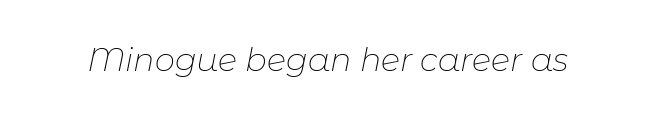
These lines are rendered in a variable-pitch font. The typography opts for an oblique posture over an upright one. You could call the tracking neutral — neither tight nor loose. The weight tops out at a normal text grade.
